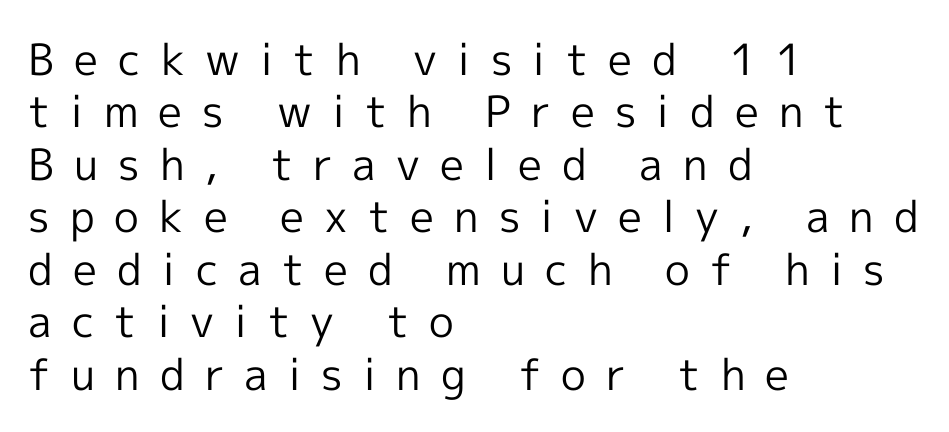
Q: Is the text bold? A: No.
Q: Is the text italic (slanted)? A: No, it is upright.
Q: Is the typeface a serif or a sans-serif typeface? A: Sans-serif.
Q: Is the text underlined? A: No.
Q: How is the paragraph aligned? A: Left-aligned.
Q: Is the spacing between letters normal or unusually wide? A: Unusually wide.
Q: Width (condensed, normal, or wide)? A: Normal.
Q: x-height? A: Medium.
Q: Monospaced? A: No.
